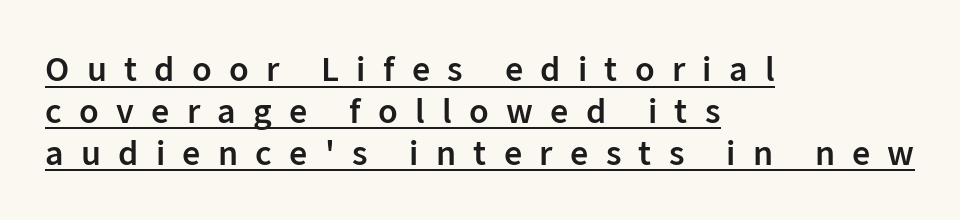
Q: Is the text bold? A: Semi-bold.
Q: Is the text italic (slanted)? A: No, it is upright.
Q: Is the typeface a serif or a sans-serif typeface? A: Sans-serif.
Q: Is the text underlined? A: Yes.
Q: How is the paragraph aligned? A: Left-aligned.
Q: Is the spacing between letters normal or unusually wide? A: Unusually wide.
Q: Width (condensed, normal, or wide)? A: Normal.
Q: Stroke contrast? A: Low.
Q: x-height? A: Medium.
Q: Monospaced? A: No.
